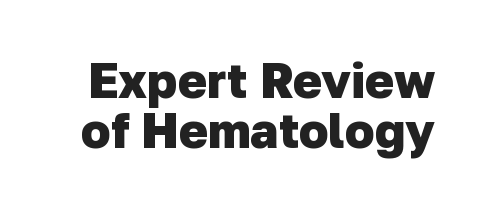
{"serif": "no", "bold": "yes", "weight": "heavy", "width": "normal", "stroke_contrast": "low", "x_height": "medium", "monospaced": "no", "underline": "no", "line_spacing": "tight", "line_spacing_ratio": 1.03, "letter_spacing": "normal", "letter_spacing_em": 0.0, "glyph_px": 49}
